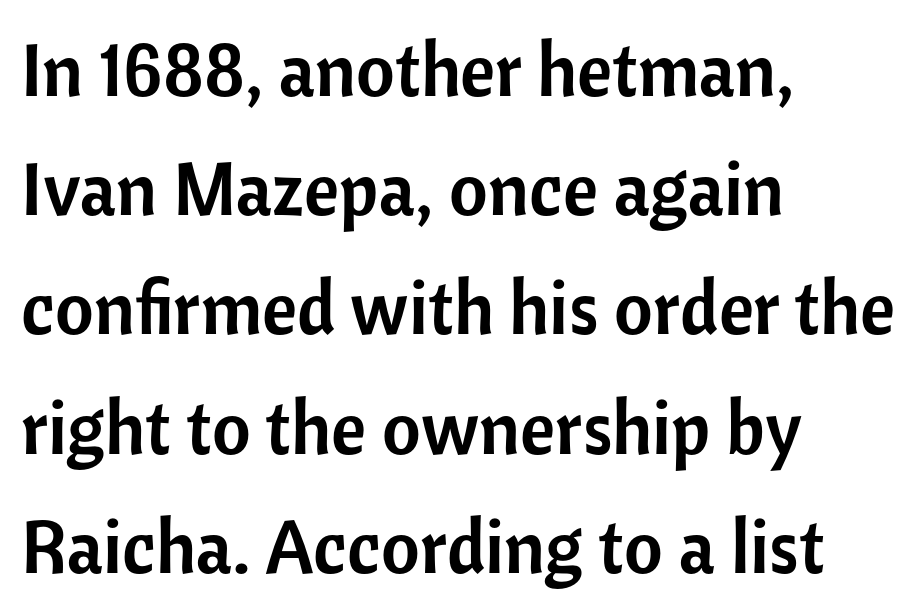
Q: Is the text italic (slanted)? A: No, it is upright.
Q: Is the typeface a serif or a sans-serif typeface? A: Sans-serif.
Q: Is the text underlined? A: No.
Q: How is the paragraph aligned? A: Left-aligned.
Q: Is the spacing between letters normal or unusually wide? A: Normal.
Q: Is the spacing between lines tight, normal or loose? A: Normal.
Q: Width (condensed, normal, or wide)? A: Normal.
Q: Stroke contrast? A: Low.
Q: x-height? A: Medium.
Q: Monospaced? A: No.
